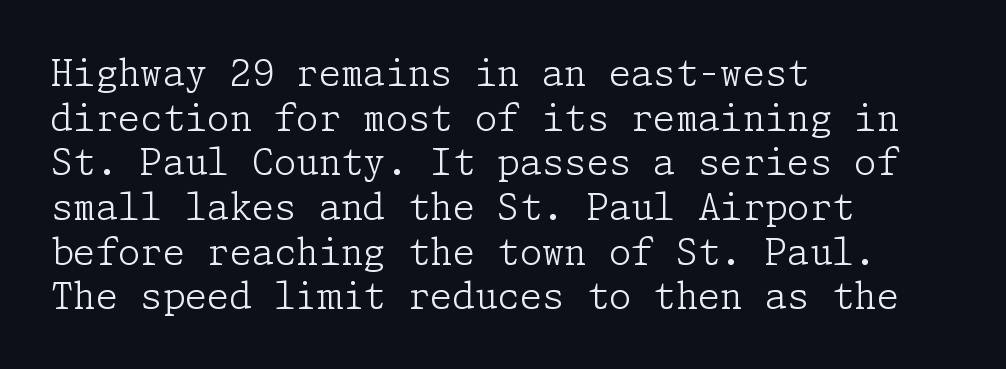
{"serif": "yes", "italic": "no", "bold": "no", "weight": "light", "width": "normal", "stroke_contrast": "low", "x_height": "medium", "underline": "no", "align": "left", "line_spacing_ratio": 1.24, "letter_spacing": "normal", "letter_spacing_em": 0.0, "glyph_px": 36}
